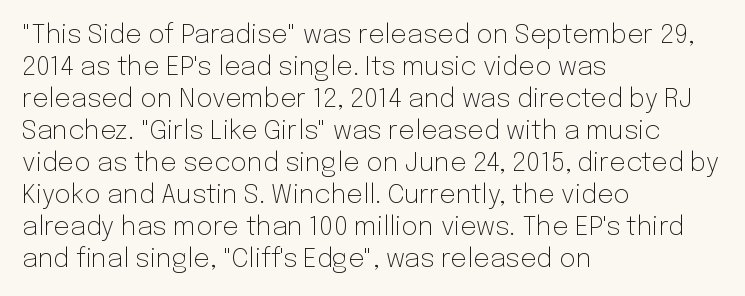
The image shows 26 px text type, upright; set left-aligned, line spacing 1.23x, normal letter spacing, not underlined.
